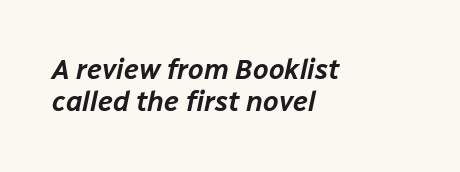
How are the letters spaced? Ordinarily, with no added tracking. The rendering uses a small line-height, squeezing the rows. Characters are canted at an angle relative to the baseline's perpendicular. The face used here is proportionally spaced, like ordinary book or web type. The lines in this sample share a left origin and differ only in where they stop. The area under the type is left untouched.
